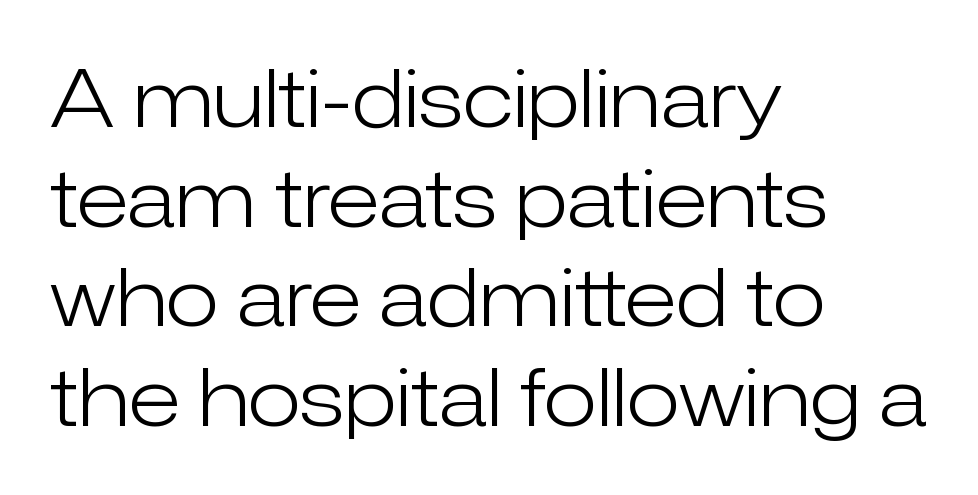
Q: Is the text bold? A: No.
Q: Is the text italic (slanted)? A: No, it is upright.
Q: Is the typeface a serif or a sans-serif typeface? A: Sans-serif.
Q: Is the text underlined? A: No.
Q: How is the paragraph aligned? A: Left-aligned.
Q: Is the spacing between letters normal or unusually wide? A: Normal.
Q: Is the spacing between lines tight, normal or loose? A: Normal.
Q: Width (condensed, normal, or wide)? A: Normal.
Q: Stroke contrast? A: Low.
Q: x-height? A: Medium.
Q: Monospaced? A: No.
